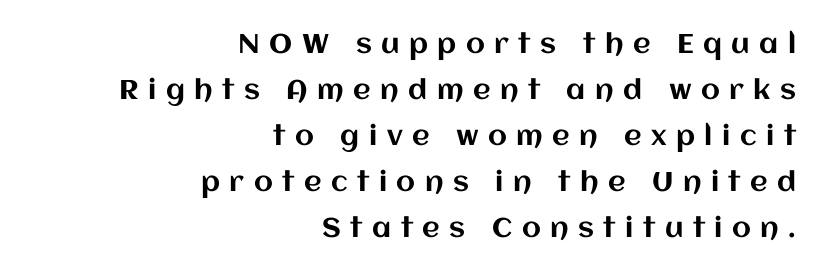
{"italic": "no", "underline": "no", "align": "right", "line_spacing": "normal", "line_spacing_ratio": 1.7, "letter_spacing": "wide", "letter_spacing_em": 0.35, "glyph_px": 27}
